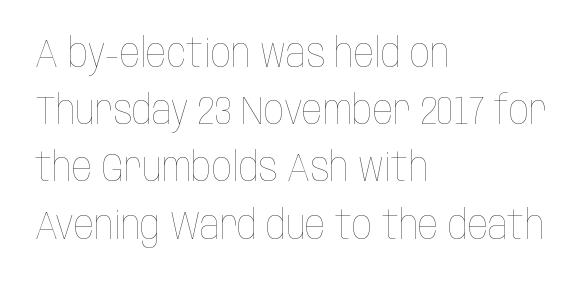
{"italic": "no", "bold": "no", "weight": "thin", "width": "condensed", "stroke_contrast": "low", "x_height": "large", "monospaced": "no", "underline": "no", "align": "left", "line_spacing": "normal", "line_spacing_ratio": 1.43, "letter_spacing": "normal", "letter_spacing_em": 0.0, "glyph_px": 40}
